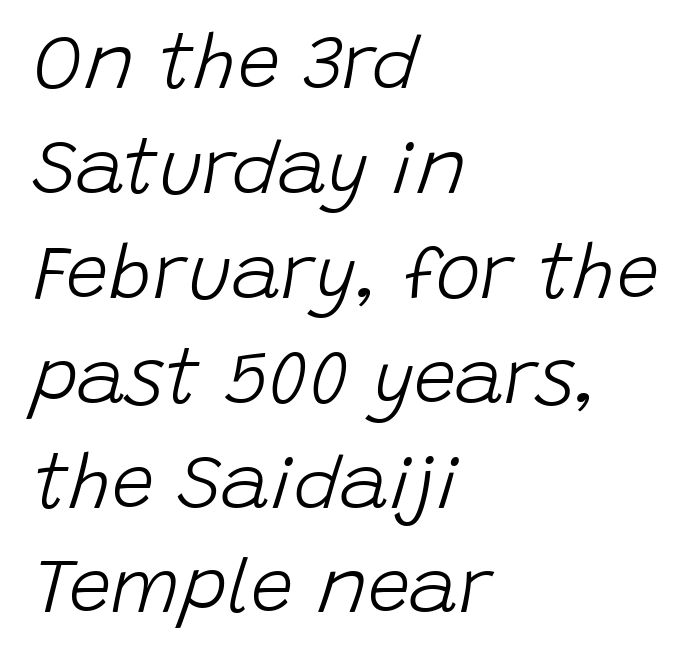
{"italic": "yes", "lean": "right", "slant_degrees": 15, "bold": "no", "weight": "light", "width": "normal", "stroke_contrast": "low", "x_height": "large", "monospaced": "no", "underline": "no", "align": "left", "line_spacing": "normal", "line_spacing_ratio": 1.38, "letter_spacing": "normal", "letter_spacing_em": 0.0, "glyph_px": 76}
